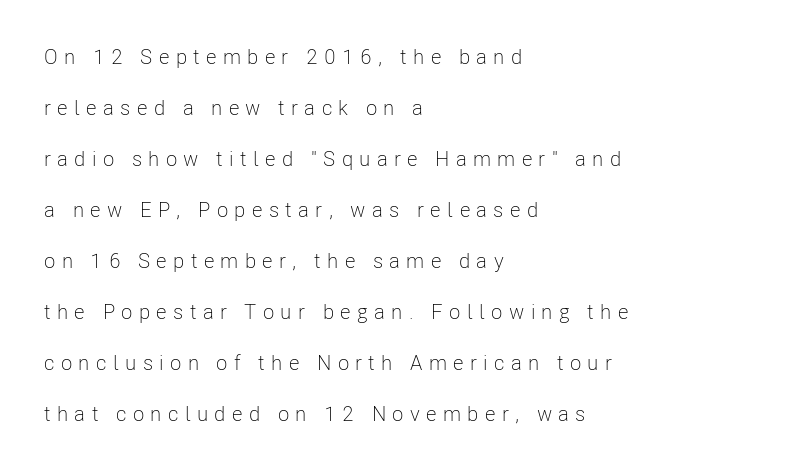
The image shows 21 px text type, upright; set left-aligned, loose line spacing (2.43x), unusually wide letter spacing (+0.3 em), not underlined.
